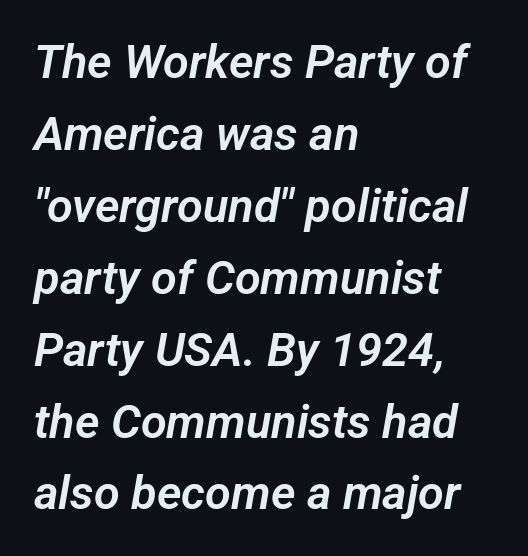
{"serif": "no", "width": "normal", "stroke_contrast": "low", "x_height": "medium", "monospaced": "no", "underline": "no", "align": "left", "line_spacing": "normal", "line_spacing_ratio": 1.53, "letter_spacing": "normal", "letter_spacing_em": 0.0, "glyph_px": 47}
